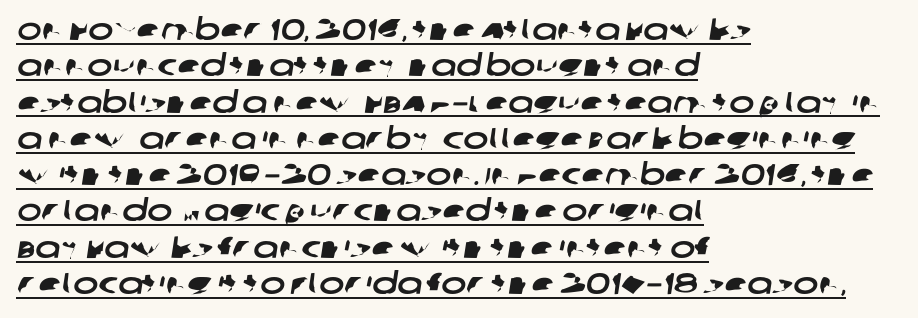
Characters follow at the spacing the type designer built in. The passage shown is underscored from start to finish. Note the varied advance widths — an 'i' is clearly narrower than an 'm'. These lines are composed in type without serifs. Visually the block forms a straight wall on the left and a jagged coastline on the right.
